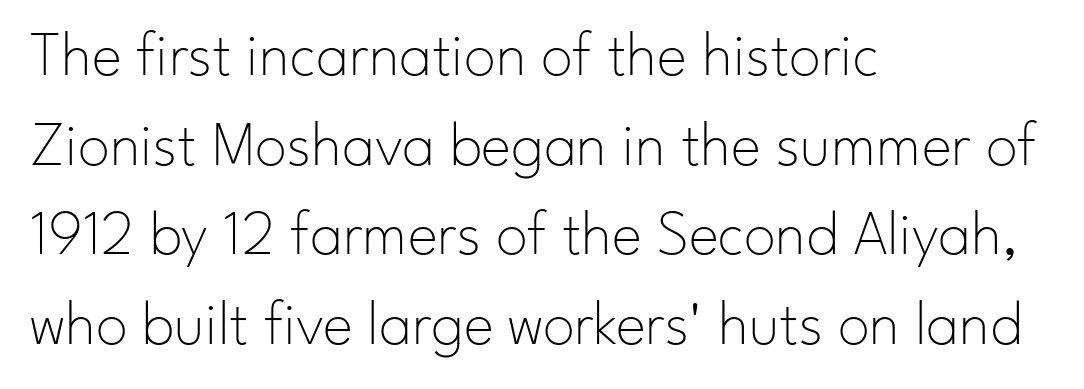
The image shows 64 px thin sans-serif type, upright; set left-aligned, normal line spacing (1.4x), normal letter spacing, not underlined; low stroke contrast and a small x-height.
